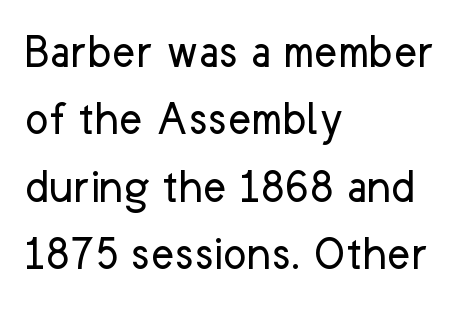
Q: Is the text bold? A: No.
Q: Is the text italic (slanted)? A: No, it is upright.
Q: Is the typeface a serif or a sans-serif typeface? A: Sans-serif.
Q: Is the text underlined? A: No.
Q: How is the paragraph aligned? A: Left-aligned.
Q: Is the spacing between letters normal or unusually wide? A: Normal.
Q: Is the spacing between lines tight, normal or loose? A: Normal.
Q: Width (condensed, normal, or wide)? A: Normal.
Q: Stroke contrast? A: Low.
Q: x-height? A: Medium.
Q: Monospaced? A: No.
